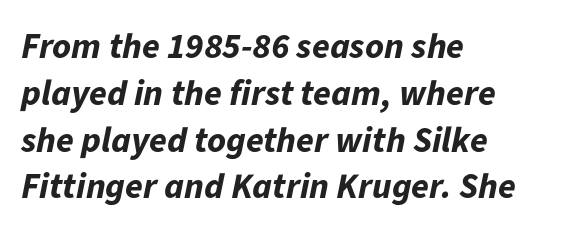
Q: Is the text bold? A: Yes.
Q: Is the text italic (slanted)? A: Yes, it leans right by about 11 degrees.
Q: Is the text underlined? A: No.
Q: How is the paragraph aligned? A: Left-aligned.
Q: Is the spacing between letters normal or unusually wide? A: Normal.
Q: Is the spacing between lines tight, normal or loose? A: Normal.
Q: Width (condensed, normal, or wide)? A: Normal.
Q: Stroke contrast? A: Low.
Q: x-height? A: Medium.
Q: Monospaced? A: No.
